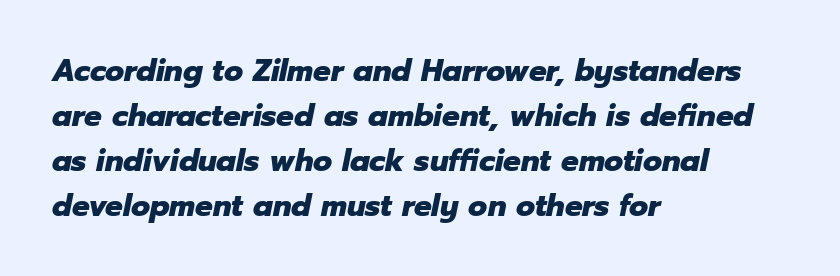
This sample uses an oblique cut, with every glyph tilted off the vertical. The passage is arranged the way most books set body copy — flush left. Type without underlining. Each glyph is drawn with heavy, bold strokes. Interline gaps are of average width in this sample.
